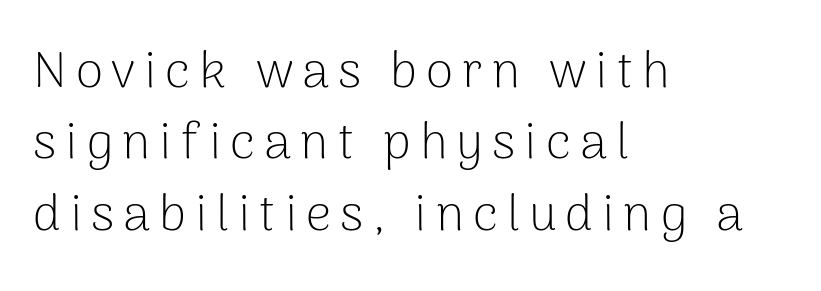
Q: Is the text bold? A: No.
Q: Is the text italic (slanted)? A: No, it is upright.
Q: Is the typeface a serif or a sans-serif typeface? A: Sans-serif.
Q: Is the text underlined? A: No.
Q: How is the paragraph aligned? A: Left-aligned.
Q: Is the spacing between lines tight, normal or loose? A: Normal.
Q: Width (condensed, normal, or wide)? A: Normal.
Q: Stroke contrast? A: Low.
Q: x-height? A: Medium.
Q: Monospaced? A: No.
